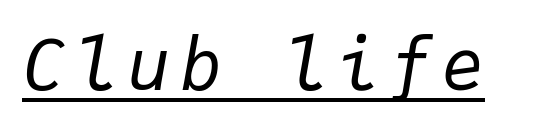
The image shows 71 px regular-weight type, italic (leaning right), monospaced; set underlined; low stroke contrast and a medium x-height.
